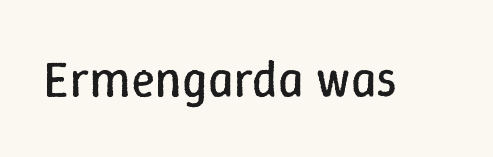
Q: Is the text bold? A: No.
Q: Is the text italic (slanted)? A: No, it is upright.
Q: Is the text underlined? A: No.
Q: Is the spacing between letters normal or unusually wide? A: Normal.
Q: Width (condensed, normal, or wide)? A: Normal.
Q: Stroke contrast? A: Low.
Q: x-height? A: Medium.
Q: Monospaced? A: No.
